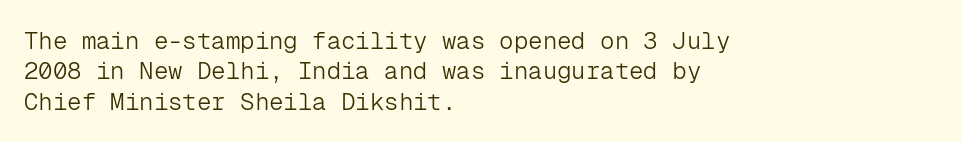
{"italic": "no", "bold": "no", "underline": "no", "align": "left", "line_spacing": "normal", "line_spacing_ratio": 1.27, "letter_spacing": "normal", "letter_spacing_em": 0.0, "glyph_px": 24}
